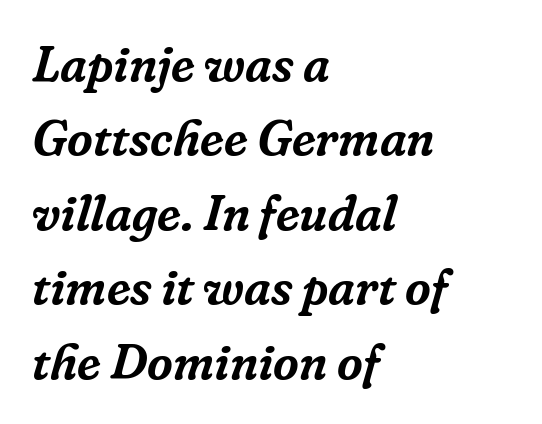
{"serif": "yes", "italic": "yes", "lean": "right", "slant_degrees": 16, "width": "normal", "stroke_contrast": "low", "x_height": "medium", "monospaced": "no", "underline": "no", "align": "left", "line_spacing": "normal", "line_spacing_ratio": 1.49, "letter_spacing": "normal", "letter_spacing_em": 0.0, "glyph_px": 50}
